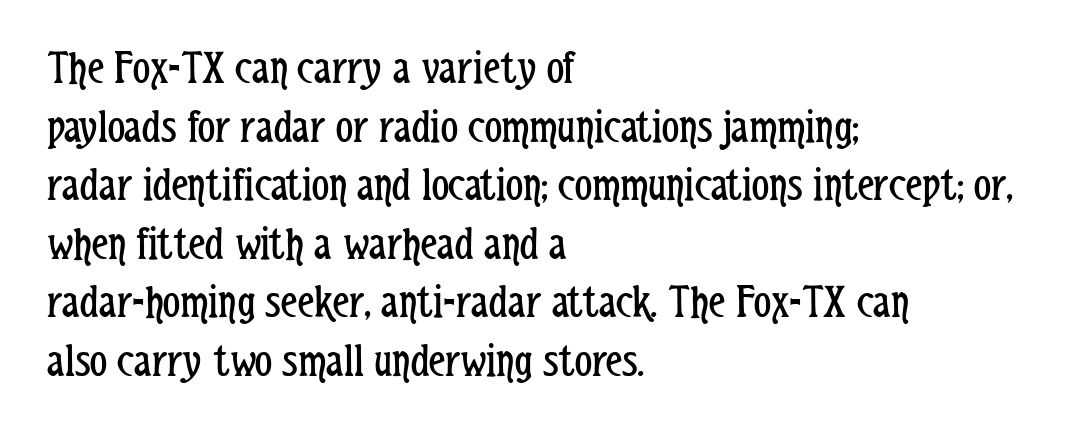
When letters stand straight like this, we call the style roman or upright. Unmarked baselines from the first word to the last. Inter-character spacing is left at the font's built-in metrics. Each letter keeps its own natural width here, so spacing adapts to shape. Weight class: somewhere from thin through regular. Does the type have serifs? No, each stem ends abruptly.
